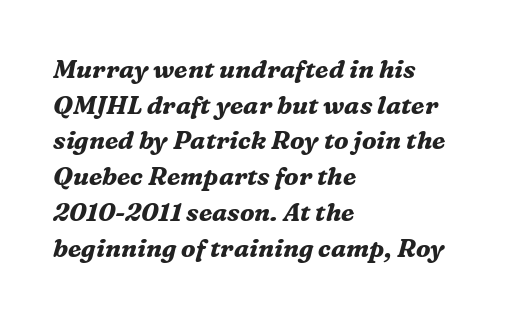
{"italic": "yes", "lean": "right", "slant_degrees": 16, "bold": "yes", "underline": "no", "align": "left", "line_spacing": "normal", "line_spacing_ratio": 1.43, "letter_spacing": "normal", "letter_spacing_em": 0.0, "glyph_px": 25}
